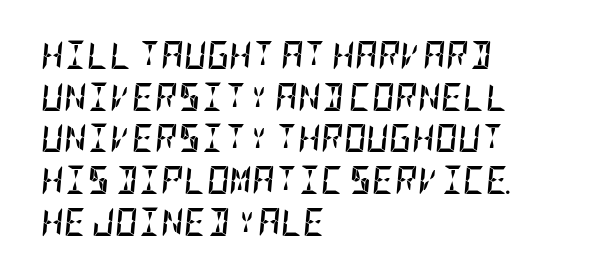
{"italic": "yes", "lean": "right", "slant_degrees": 5, "bold": "yes", "weight": "semibold", "width": "condensed", "stroke_contrast": "low", "x_height": "large", "underline": "no", "align": "left", "line_spacing": "normal", "line_spacing_ratio": 1.49, "letter_spacing": "normal", "letter_spacing_em": 0.0, "glyph_px": 28}
